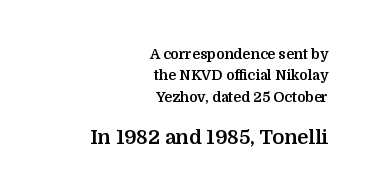
{"italic": "no", "bold": "yes", "underline": "no", "align": "right", "line_spacing": "normal", "line_spacing_ratio": 1.53, "letter_spacing": "normal", "letter_spacing_em": 0.0, "larger_block": "second", "size_ratio": 1.43, "glyph_px": 20}
